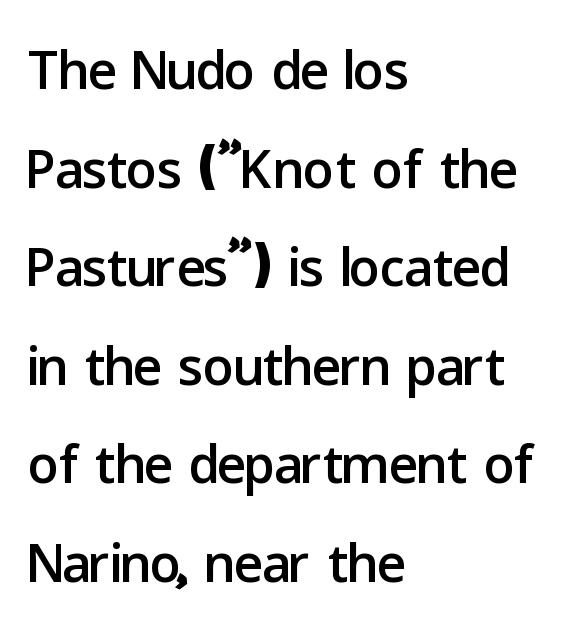
This sample uses a sans-serif face. Descenders hang freely into open space. This is the regular roman posture of the typeface. These lines are rendered in a variable-pitch font. This rendering uses left alignment, leaving the right contour irregular. You could call the tracking neutral — neither tight nor loose.
